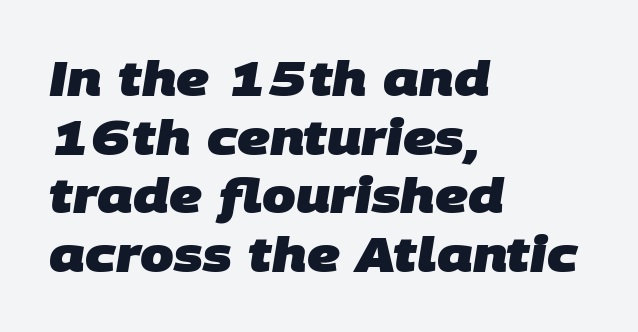
Q: Is the text bold? A: Yes.
Q: Is the typeface a serif or a sans-serif typeface? A: Sans-serif.
Q: Is the text underlined? A: No.
Q: How is the paragraph aligned? A: Left-aligned.
Q: Is the spacing between letters normal or unusually wide? A: Normal.
Q: Width (condensed, normal, or wide)? A: Normal.
Q: Stroke contrast? A: Low.
Q: x-height? A: Large.
Q: Monospaced? A: No.
